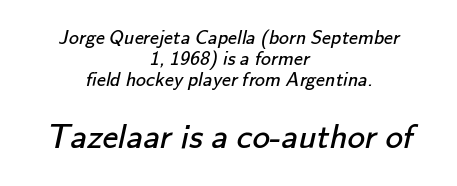
The image shows 35 px regular-weight sans-serif type; set centered, tight line spacing (1.06x), normal letter spacing, not underlined; the second (bottom) block is 1.75x larger; low stroke contrast and a small x-height.
